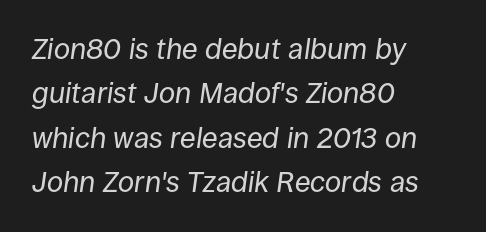
{"italic": "yes", "lean": "right", "slant_degrees": 8, "bold": "no", "weight": "regular", "width": "normal", "stroke_contrast": "low", "x_height": "large", "monospaced": "no", "underline": "no", "align": "left", "line_spacing": "normal", "line_spacing_ratio": 1.53, "letter_spacing": "normal", "letter_spacing_em": 0.0, "glyph_px": 29}
